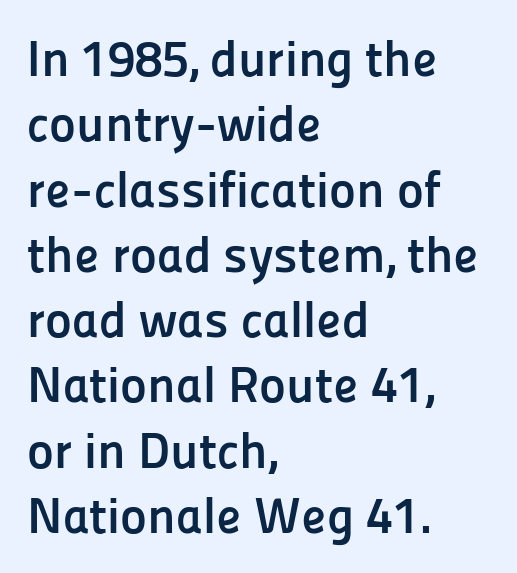
{"serif": "no", "italic": "no", "bold": "yes", "weight": "semibold", "width": "normal", "stroke_contrast": "low", "x_height": "medium", "monospaced": "no", "underline": "no", "align": "left", "line_spacing": "normal", "line_spacing_ratio": 1.28, "letter_spacing": "normal", "letter_spacing_em": 0.0, "glyph_px": 51}
